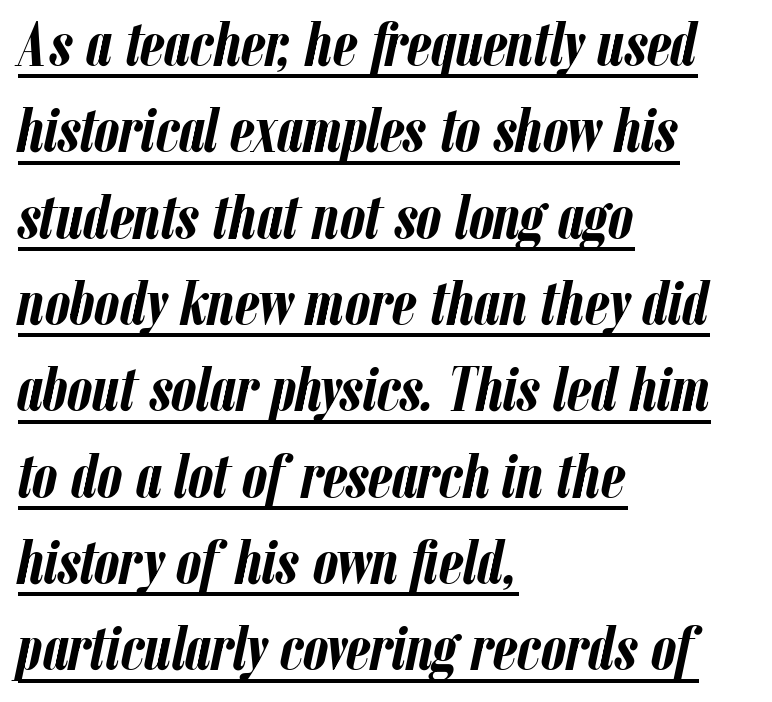
The image shows 63 px semibold, condensed type, italic (leaning right); set left-aligned, normal line spacing (1.37x), normal letter spacing, underlined; low stroke contrast and a medium x-height.
